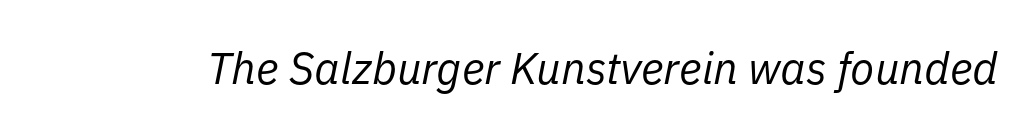
Q: Is the text bold? A: No.
Q: Is the text italic (slanted)? A: Yes, it leans right by about 11 degrees.
Q: Is the text underlined? A: No.
Q: Is the spacing between letters normal or unusually wide? A: Normal.
Q: Width (condensed, normal, or wide)? A: Normal.
Q: Stroke contrast? A: Low.
Q: x-height? A: Medium.
Q: Monospaced? A: No.
